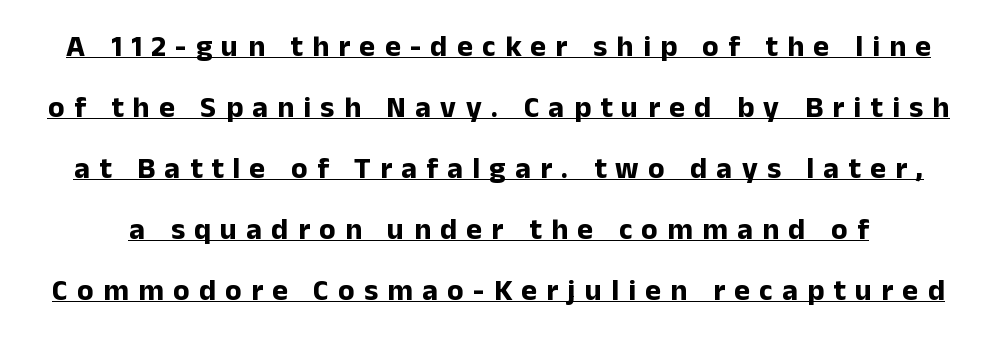
Q: Is the text bold? A: Yes.
Q: Is the text italic (slanted)? A: No, it is upright.
Q: Is the typeface a serif or a sans-serif typeface? A: Sans-serif.
Q: Is the text underlined? A: Yes.
Q: Is the spacing between letters normal or unusually wide? A: Unusually wide.
Q: Is the spacing between lines tight, normal or loose? A: Loose.
Q: Width (condensed, normal, or wide)? A: Normal.
Q: Stroke contrast? A: Low.
Q: x-height? A: Medium.
Q: Monospaced? A: No.
